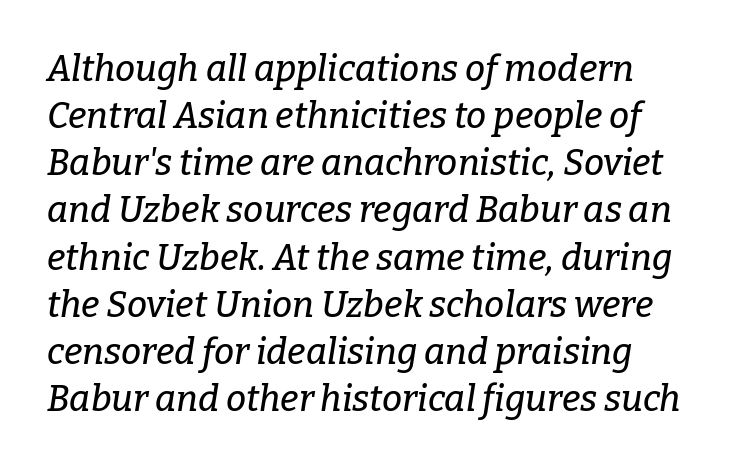
Q: Is the text italic (slanted)? A: Yes, it leans right by about 9 degrees.
Q: Is the typeface a serif or a sans-serif typeface? A: Serif.
Q: Is the text underlined? A: No.
Q: Is the spacing between letters normal or unusually wide? A: Normal.
Q: Is the spacing between lines tight, normal or loose? A: Normal.
Q: Width (condensed, normal, or wide)? A: Normal.
Q: Stroke contrast? A: Low.
Q: x-height? A: Medium.
Q: Monospaced? A: No.
